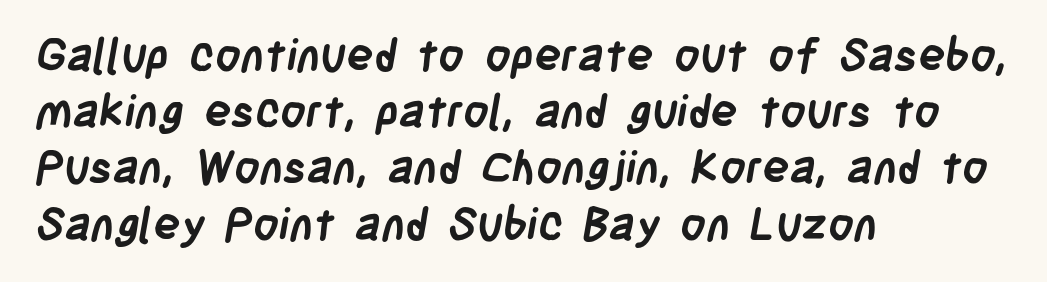
You can tell from the bare stems that sans-serif type was used. One glance says typical: line gaps are just what's usual. Heavy-handed strokes throughout: this text is bold. Left-aligned paragraph, ragged on the right. The face used here is proportionally spaced, like ordinary book or web type. The type is set solid horizontally, with unmodified tracking.
